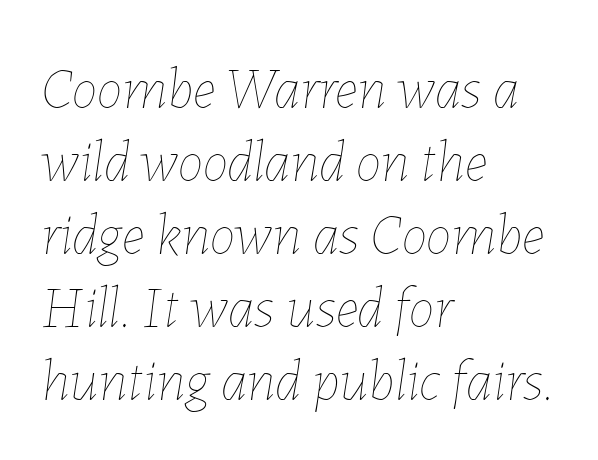
Q: Is the text bold? A: No.
Q: Is the text italic (slanted)? A: Yes, it leans right by about 7 degrees.
Q: Is the text underlined? A: No.
Q: How is the paragraph aligned? A: Left-aligned.
Q: Is the spacing between letters normal or unusually wide? A: Normal.
Q: Is the spacing between lines tight, normal or loose? A: Normal.
Q: Width (condensed, normal, or wide)? A: Normal.
Q: Stroke contrast? A: Low.
Q: x-height? A: Medium.
Q: Monospaced? A: No.
